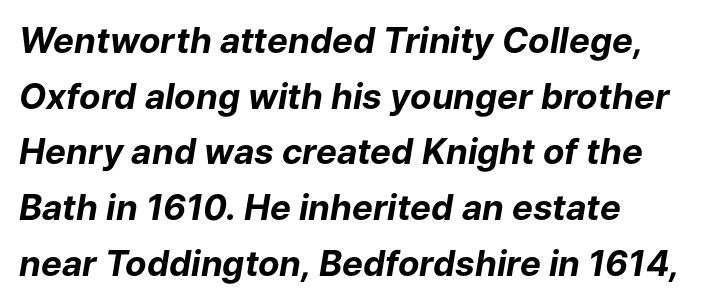
This sample uses an oblique cut, with every glyph tilted off the vertical. Honestly, the row spacing looks completely unremarkable. The rag falls on the right side of this text block. On the weight axis this lands at bold, roughly 700.
